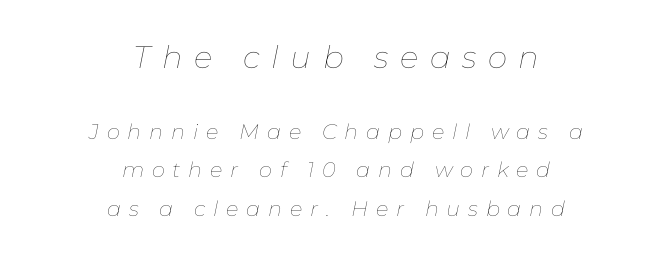
The image shows 31 px thin type, italic (leaning right); set centered, line spacing 1.82x, unusually wide letter spacing (+0.37 em), not underlined; the first (top) block is 1.48x larger; low stroke contrast and a medium x-height.
